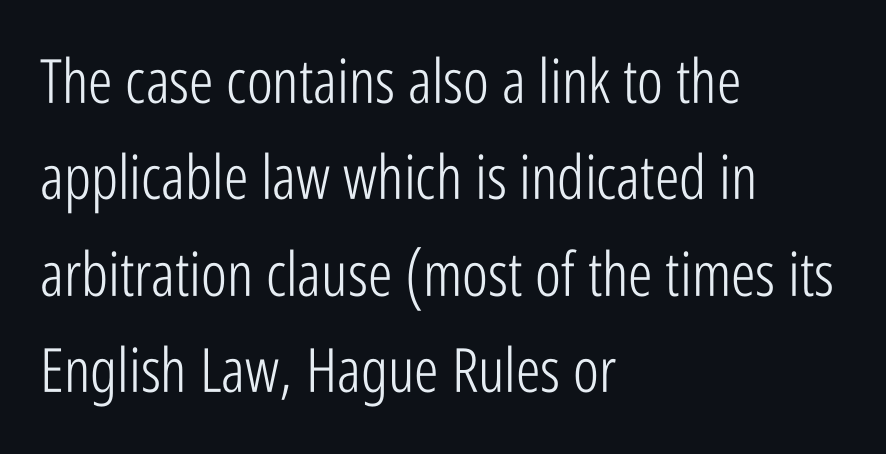
Q: Is the text bold? A: No.
Q: Is the text italic (slanted)? A: No, it is upright.
Q: Is the typeface a serif or a sans-serif typeface? A: Sans-serif.
Q: Is the text underlined? A: No.
Q: How is the paragraph aligned? A: Left-aligned.
Q: Is the spacing between letters normal or unusually wide? A: Normal.
Q: Is the spacing between lines tight, normal or loose? A: Normal.
Q: Width (condensed, normal, or wide)? A: Condensed.
Q: Stroke contrast? A: Low.
Q: x-height? A: Medium.
Q: Monospaced? A: No.
